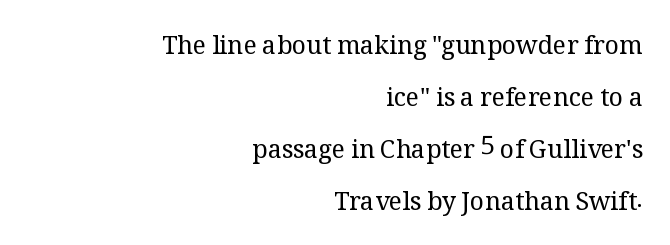
Q: Is the text bold? A: No.
Q: Is the text italic (slanted)? A: No, it is upright.
Q: Is the text underlined? A: No.
Q: How is the paragraph aligned? A: Right-aligned.
Q: Is the spacing between letters normal or unusually wide? A: Normal.
Q: Is the spacing between lines tight, normal or loose? A: Loose.
